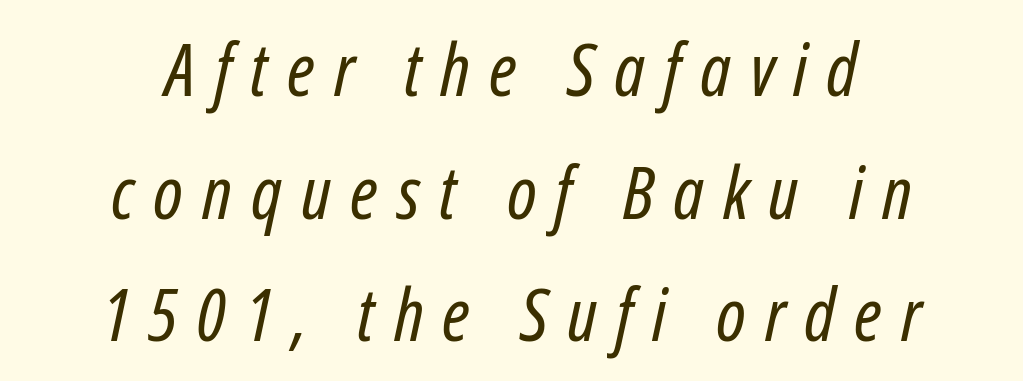
{"italic": "yes", "lean": "right", "slant_degrees": 12, "bold": "no", "weight": "regular", "width": "condensed", "stroke_contrast": "low", "x_height": "medium", "monospaced": "no", "underline": "no", "align": "center", "line_spacing": "normal", "line_spacing_ratio": 1.68, "letter_spacing": "wide", "letter_spacing_em": 0.26, "glyph_px": 73}
